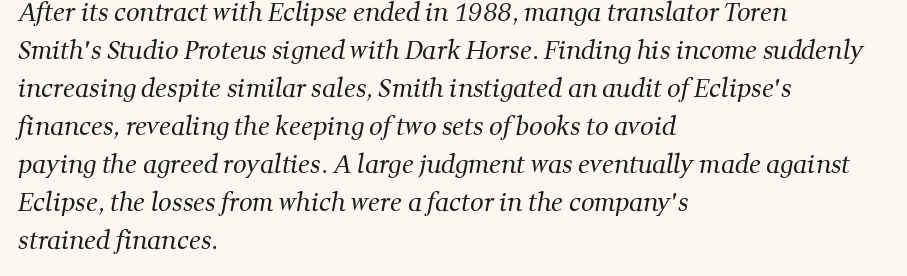
The image shows 24 px text type; set left-aligned, normal line spacing (1.58x), normal letter spacing, not underlined.
